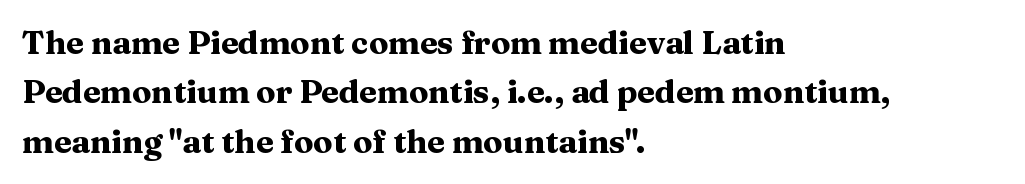
Q: Is the text bold? A: Yes.
Q: Is the text italic (slanted)? A: No, it is upright.
Q: Is the typeface a serif or a sans-serif typeface? A: Serif.
Q: Is the text underlined? A: No.
Q: How is the paragraph aligned? A: Left-aligned.
Q: Is the spacing between letters normal or unusually wide? A: Normal.
Q: Is the spacing between lines tight, normal or loose? A: Normal.
Q: Width (condensed, normal, or wide)? A: Wide.
Q: Stroke contrast? A: Medium.
Q: x-height? A: Medium.
Q: Monospaced? A: No.
